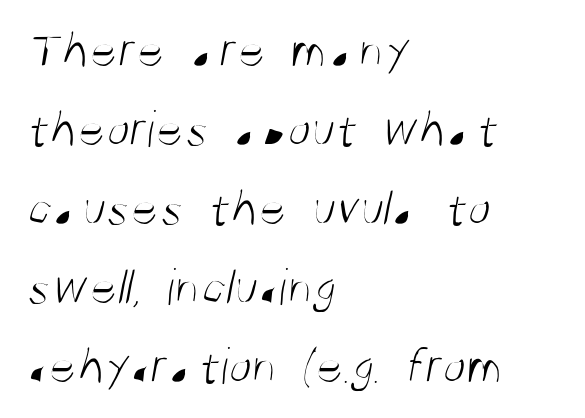
{"serif": "no", "bold": "no", "weight": "light", "width": "condensed", "stroke_contrast": "medium", "x_height": "large", "monospaced": "no", "underline": "no", "align": "left", "line_spacing": "normal", "line_spacing_ratio": 1.49, "letter_spacing": "normal", "letter_spacing_em": 0.0, "glyph_px": 53}
